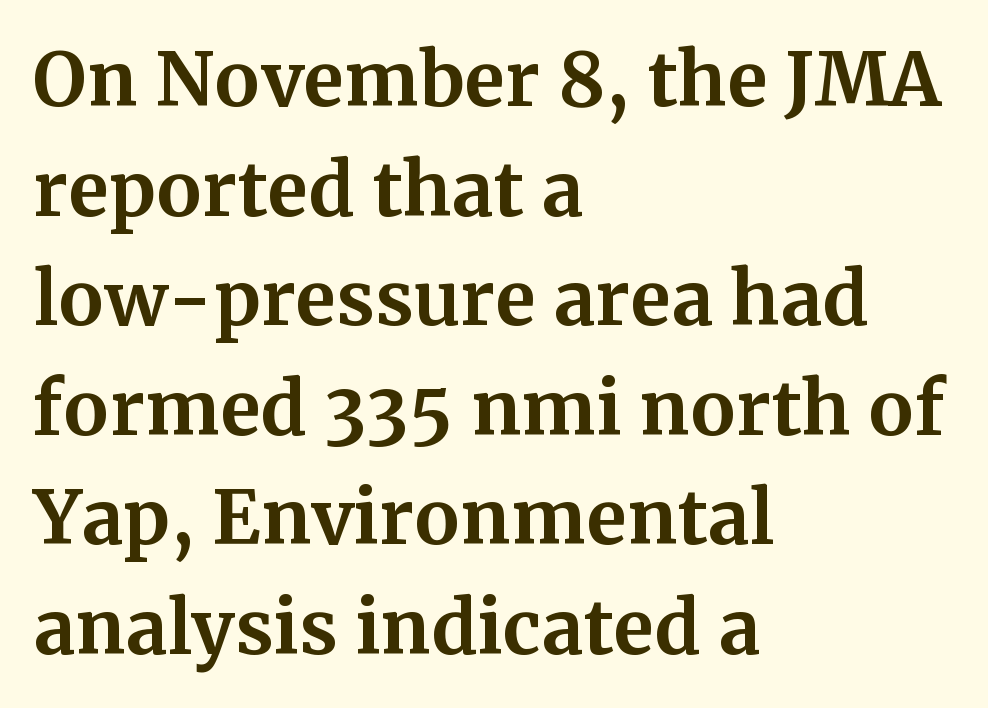
Q: Is the text bold? A: Yes.
Q: Is the text italic (slanted)? A: No, it is upright.
Q: Is the typeface a serif or a sans-serif typeface? A: Serif.
Q: Is the text underlined? A: No.
Q: How is the paragraph aligned? A: Left-aligned.
Q: Is the spacing between letters normal or unusually wide? A: Normal.
Q: Is the spacing between lines tight, normal or loose? A: Normal.
Q: Width (condensed, normal, or wide)? A: Normal.
Q: Stroke contrast? A: Medium.
Q: x-height? A: Medium.
Q: Monospaced? A: No.
